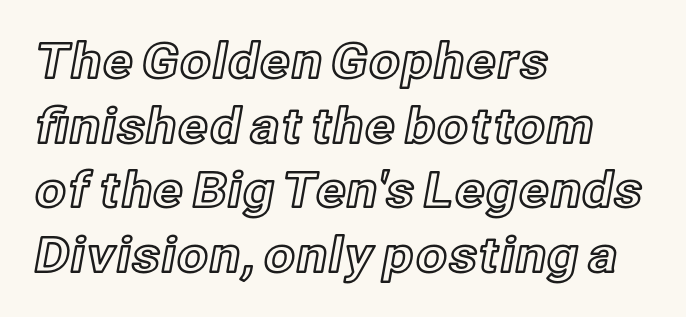
The image shows 49 px text type; set left-aligned, normal line spacing (1.32x), normal letter spacing, not underlined; a medium x-height.
